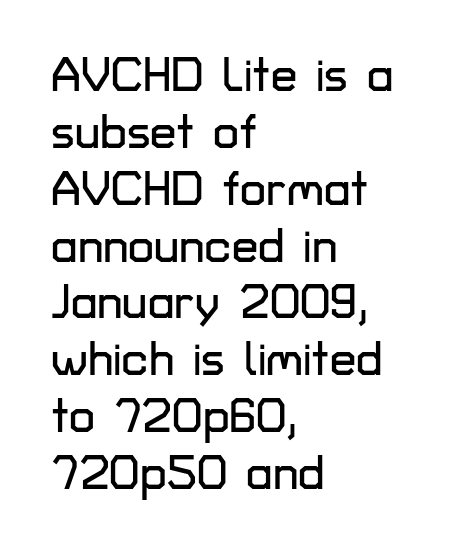
Type without underlining. Tracking value appears to be zero — textbook default spacing. The face used here is proportionally spaced, like ordinary book or web type. This sample uses an upright cut, with every glyph sitting square on the baseline.
